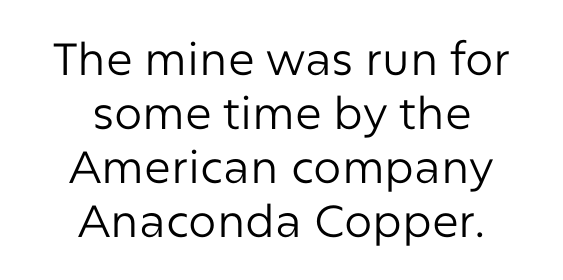
{"serif": "no", "italic": "no", "bold": "no", "weight": "regular", "width": "normal", "stroke_contrast": "low", "x_height": "medium", "monospaced": "no", "underline": "no", "align": "center", "line_spacing_ratio": 1.2, "letter_spacing": "normal", "letter_spacing_em": 0.0, "glyph_px": 45}
